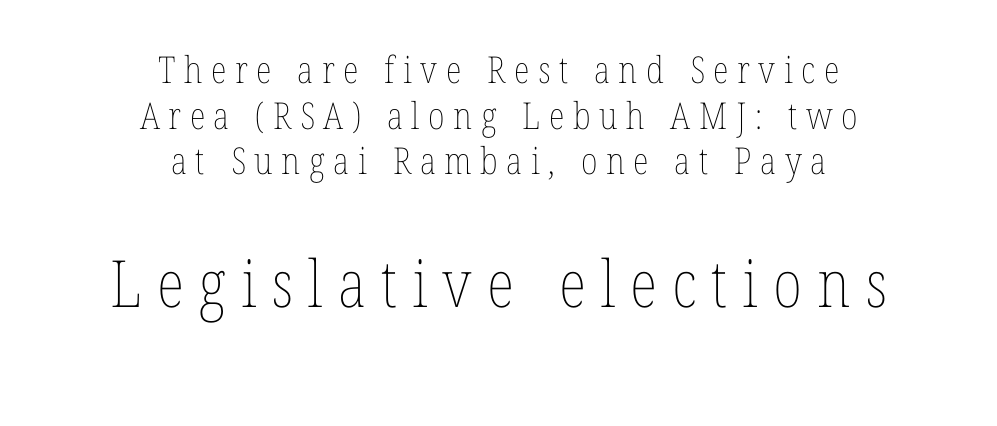
Q: Is the text bold? A: No.
Q: Is the text italic (slanted)? A: No, it is upright.
Q: Is the text underlined? A: No.
Q: How is the paragraph aligned? A: Centered.
Q: Is the spacing between letters normal or unusually wide? A: Unusually wide.
Q: Which block of text is set in a larger size, the first (top) or the second (bottom)? A: The second (bottom) one.
Q: Width (condensed, normal, or wide)? A: Condensed.
Q: Stroke contrast? A: Low.
Q: x-height? A: Medium.
Q: Monospaced? A: No.
